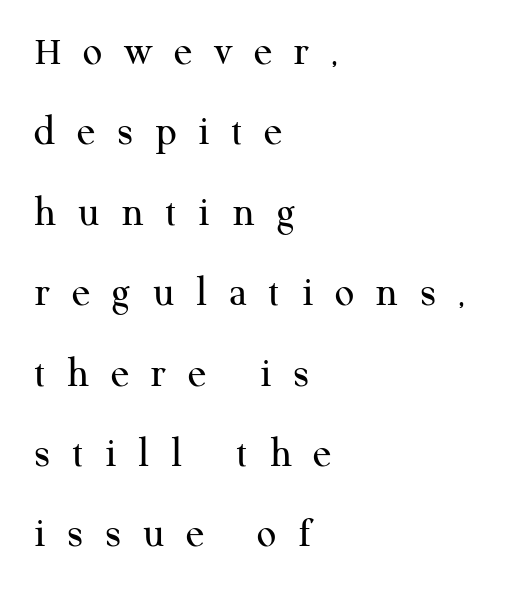
The image shows 43 px regular-weight serif type, upright; set left-aligned, line spacing 1.87x, unusually wide letter spacing (+0.5 em), not underlined; medium stroke contrast and a medium x-height.
